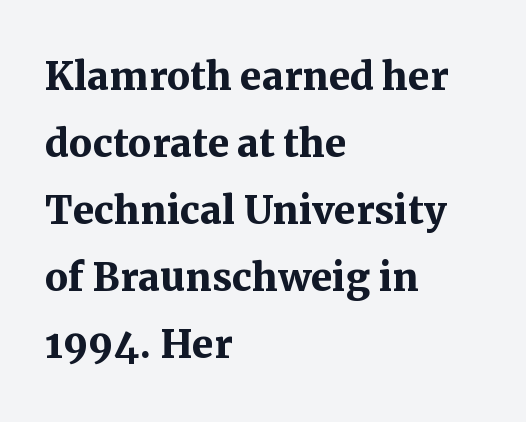
{"serif": "yes", "italic": "no", "bold": "yes", "weight": "semibold", "width": "normal", "stroke_contrast": "medium", "x_height": "medium", "monospaced": "no", "underline": "no", "align": "left", "line_spacing": "normal", "line_spacing_ratio": 1.29, "letter_spacing": "normal", "letter_spacing_em": 0.0, "glyph_px": 52}
